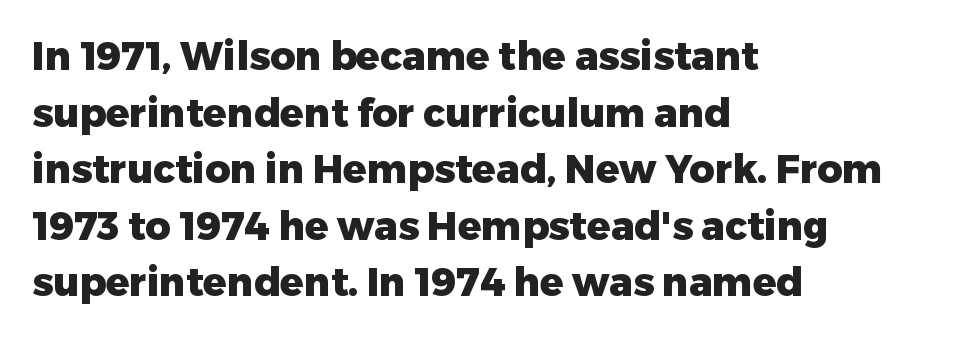
Q: Is the text bold? A: Yes.
Q: Is the text italic (slanted)? A: No, it is upright.
Q: Is the typeface a serif or a sans-serif typeface? A: Sans-serif.
Q: Is the text underlined? A: No.
Q: How is the paragraph aligned? A: Left-aligned.
Q: Is the spacing between letters normal or unusually wide? A: Normal.
Q: Is the spacing between lines tight, normal or loose? A: Normal.
Q: Width (condensed, normal, or wide)? A: Normal.
Q: Stroke contrast? A: Low.
Q: x-height? A: Medium.
Q: Monospaced? A: No.
